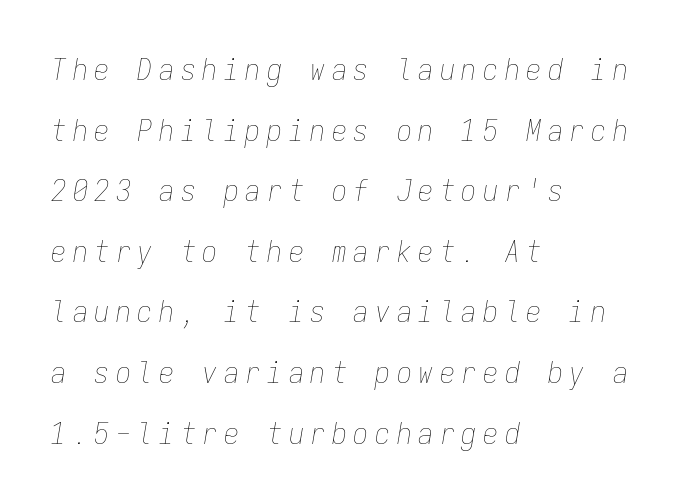
The image shows 30 px thin, condensed type, italic (leaning right), monospaced; set left-aligned, loose line spacing (2.02x), unusually wide letter spacing (+0.22 em), not underlined; low stroke contrast and a medium x-height.
